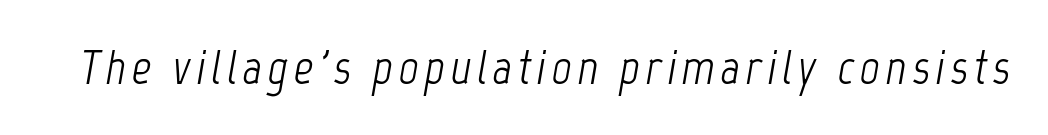
{"italic": "yes", "lean": "right", "slant_degrees": 12, "bold": "no", "weight": "light", "width": "condensed", "stroke_contrast": "low", "x_height": "medium", "monospaced": "no", "underline": "no", "glyph_px": 48}
